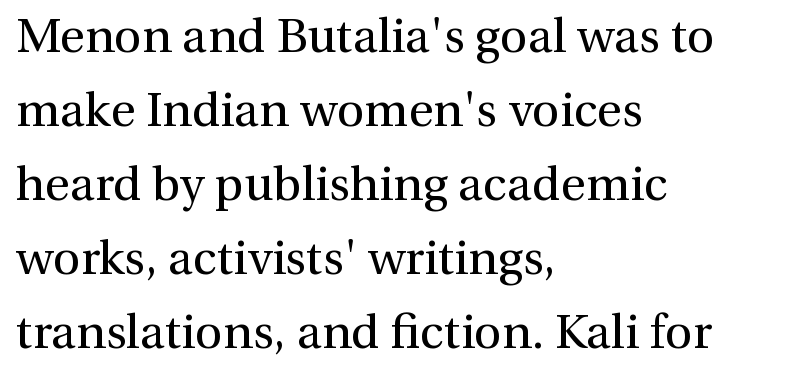
Q: Is the text bold? A: No.
Q: Is the text italic (slanted)? A: No, it is upright.
Q: Is the typeface a serif or a sans-serif typeface? A: Serif.
Q: Is the text underlined? A: No.
Q: How is the paragraph aligned? A: Left-aligned.
Q: Is the spacing between letters normal or unusually wide? A: Normal.
Q: Is the spacing between lines tight, normal or loose? A: Normal.
Q: Width (condensed, normal, or wide)? A: Normal.
Q: Stroke contrast? A: Medium.
Q: x-height? A: Medium.
Q: Monospaced? A: No.
